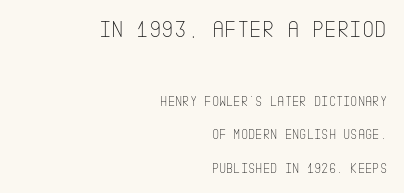
The image shows 24 px text type, upright; set right-aligned, loose line spacing (2.4x), normal letter spacing, not underlined; the first (top) block is 1.71x larger.
